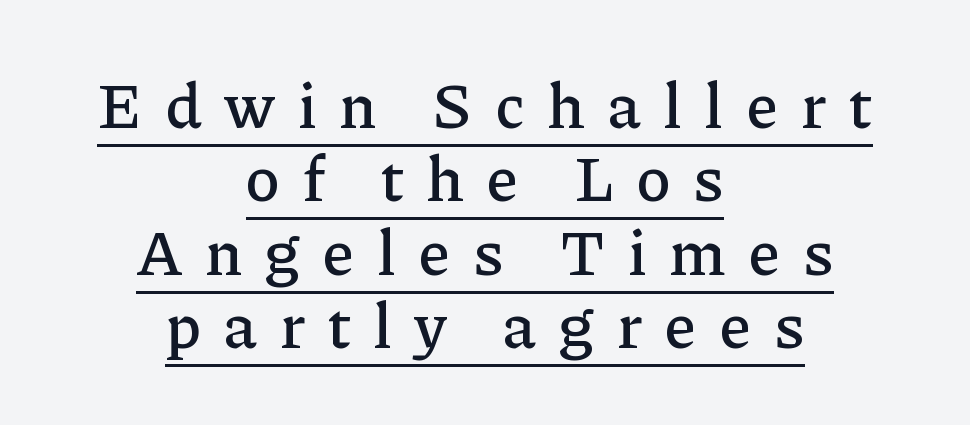
Whoever set this chose condensed vertical rhythm over breathing room. A typographer would call this underscored text. Yep, those are serifs on the letters. Leftover space on each line is divided equally before and after the words.
